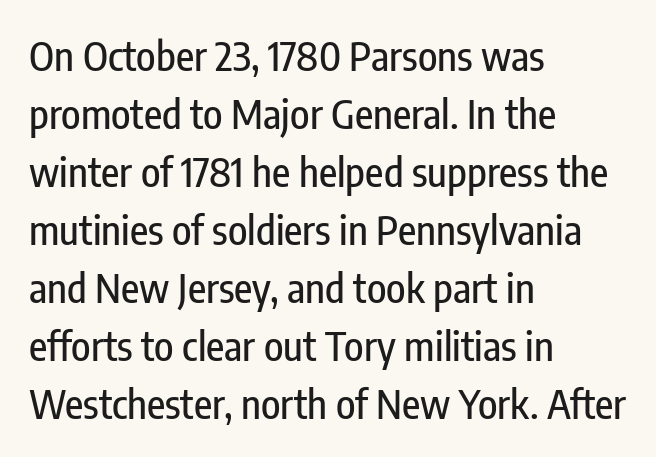
Q: Is the text italic (slanted)? A: No, it is upright.
Q: Is the typeface a serif or a sans-serif typeface? A: Sans-serif.
Q: Is the text underlined? A: No.
Q: How is the paragraph aligned? A: Left-aligned.
Q: Is the spacing between letters normal or unusually wide? A: Normal.
Q: Is the spacing between lines tight, normal or loose? A: Normal.
Q: Width (condensed, normal, or wide)? A: Condensed.
Q: Stroke contrast? A: Low.
Q: x-height? A: Medium.
Q: Monospaced? A: No.
